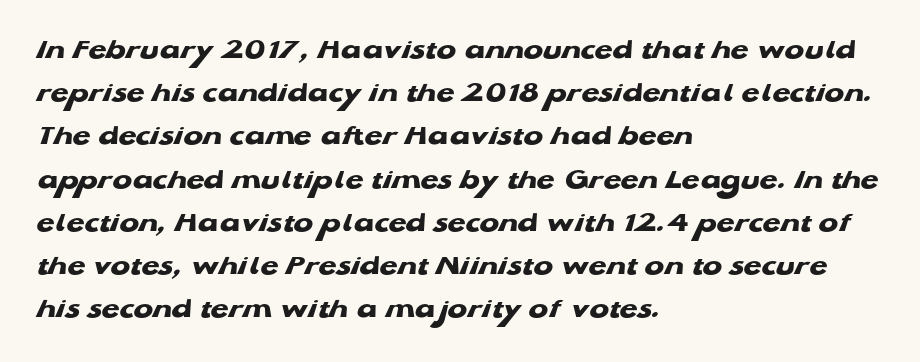
Q: Is the text bold? A: Yes.
Q: Is the typeface a serif or a sans-serif typeface? A: Sans-serif.
Q: Is the text underlined? A: No.
Q: How is the paragraph aligned? A: Left-aligned.
Q: Is the spacing between letters normal or unusually wide? A: Normal.
Q: Is the spacing between lines tight, normal or loose? A: Normal.
Q: Width (condensed, normal, or wide)? A: Wide.
Q: Stroke contrast? A: Low.
Q: x-height? A: Medium.
Q: Monospaced? A: No.
